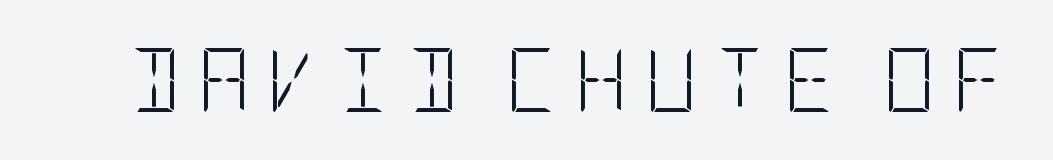
{"serif": "no", "italic": "no", "bold": "no", "weight": "light", "width": "condensed", "stroke_contrast": "low", "x_height": "large", "underline": "no", "letter_spacing": "wide", "letter_spacing_em": 0.27, "glyph_px": 64}
